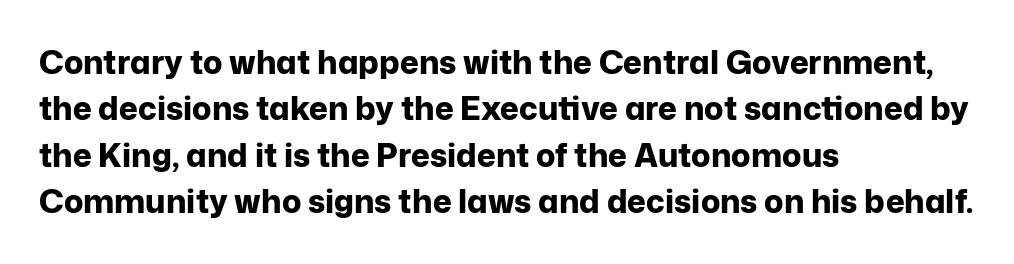
Q: Is the text bold? A: Yes.
Q: Is the text italic (slanted)? A: No, it is upright.
Q: Is the typeface a serif or a sans-serif typeface? A: Sans-serif.
Q: Is the text underlined? A: No.
Q: How is the paragraph aligned? A: Left-aligned.
Q: Is the spacing between letters normal or unusually wide? A: Normal.
Q: Is the spacing between lines tight, normal or loose? A: Normal.
Q: Width (condensed, normal, or wide)? A: Normal.
Q: Stroke contrast? A: Low.
Q: x-height? A: Medium.
Q: Monospaced? A: No.
